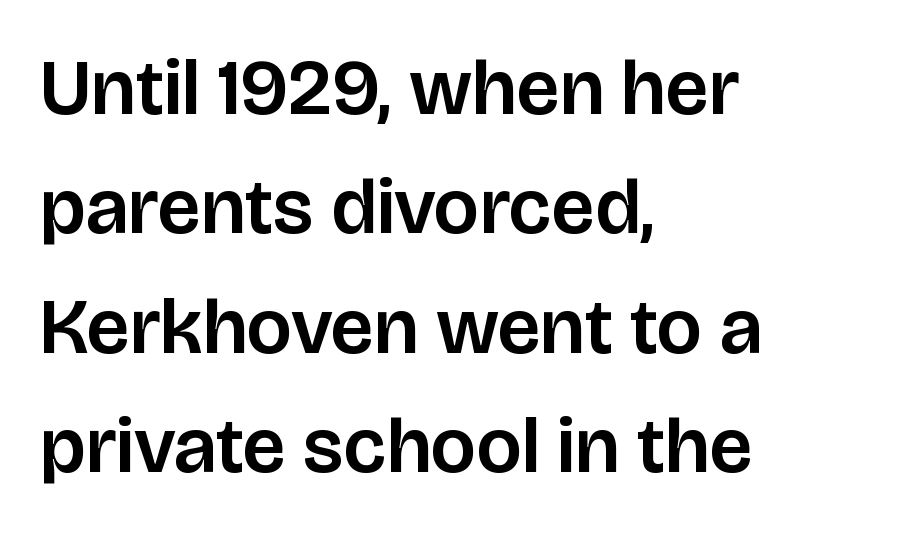
The text was rendered using a sans face with plain stroke endings. These lines stack with their left ends in a neat column. The specimen omits any rule beneath the text block's lines. The rendering uses natural spacing where letterforms have individual widths.
